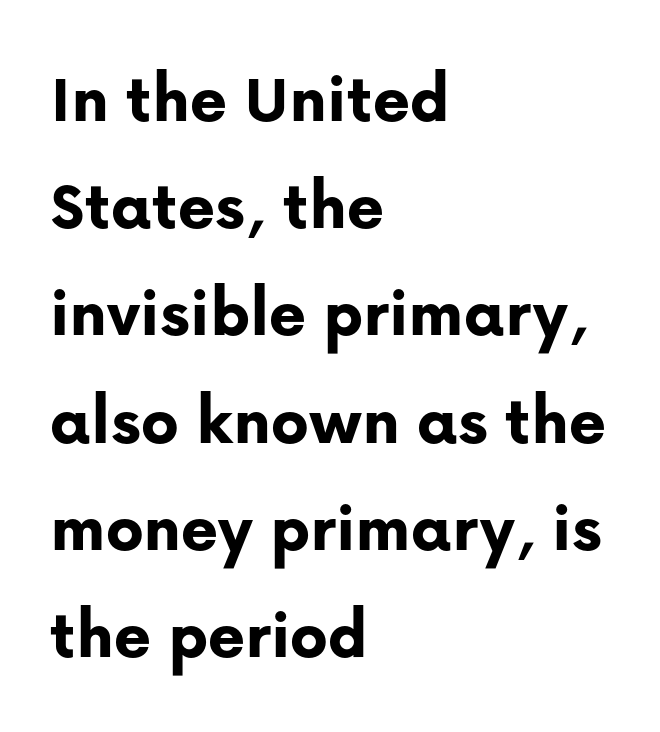
This is roman type, the default non-slanted kind. The lines are quadded left. Are there feet on the stems? There aren't — it's a sans. Its strokes are broad and dark, the hallmark of bold type. The gaps between neighbouring characters are ordinary and unremarkable.
